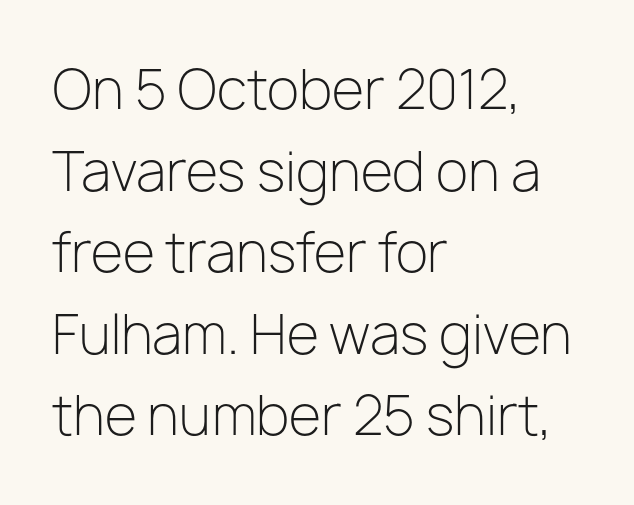
{"serif": "no", "italic": "no", "bold": "no", "weight": "light", "width": "normal", "stroke_contrast": "low", "x_height": "medium", "monospaced": "no", "underline": "no", "align": "left", "line_spacing": "normal", "line_spacing_ratio": 1.54, "letter_spacing": "normal", "letter_spacing_em": 0.0, "glyph_px": 53}
